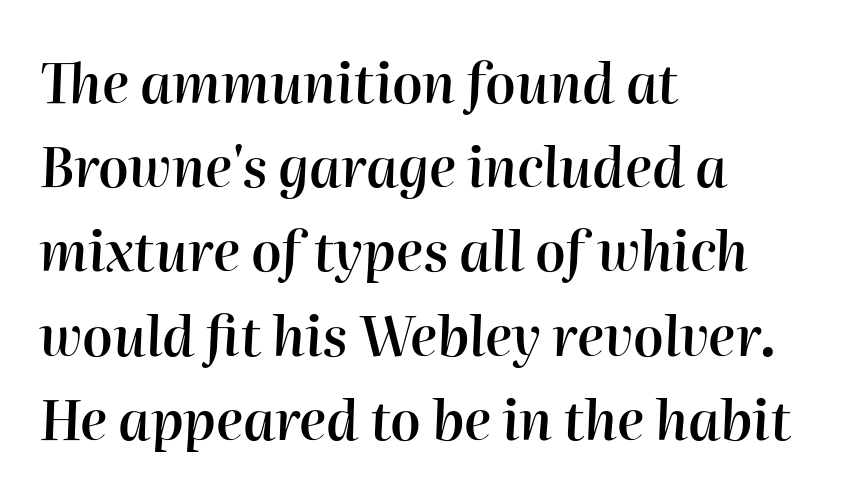
{"italic": "yes", "lean": "right", "slant_degrees": 2, "bold": "semi", "weight": "semibold", "width": "normal", "stroke_contrast": "high", "x_height": "medium", "monospaced": "no", "underline": "no", "align": "left", "line_spacing": "normal", "line_spacing_ratio": 1.56, "letter_spacing": "normal", "letter_spacing_em": 0.0, "glyph_px": 54}
